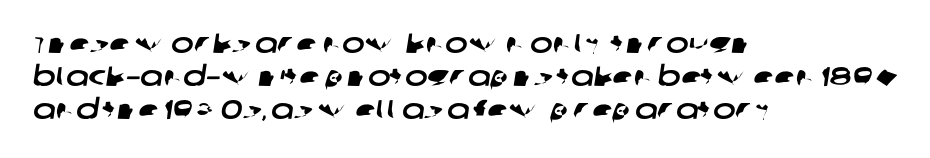
{"underline": "no", "align": "left", "line_spacing_ratio": 1.22, "letter_spacing": "normal", "letter_spacing_em": 0.0, "glyph_px": 27}
